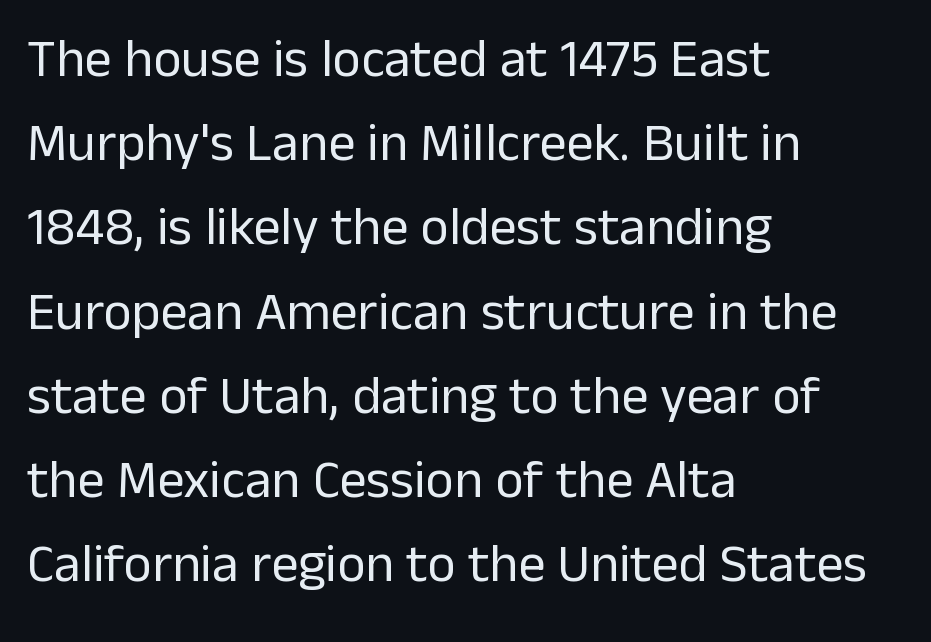
{"serif": "no", "italic": "no", "bold": "no", "weight": "regular", "width": "normal", "stroke_contrast": "low", "x_height": "medium", "monospaced": "no", "underline": "no", "align": "left", "line_spacing": "normal", "line_spacing_ratio": 1.56, "letter_spacing": "normal", "letter_spacing_em": 0.0, "glyph_px": 54}
